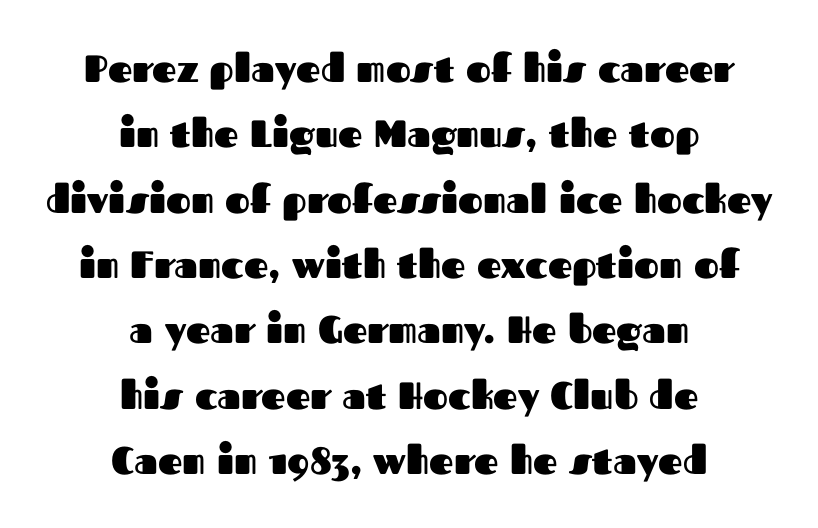
Q: Is the text bold? A: Yes.
Q: Is the text italic (slanted)? A: No, it is upright.
Q: Is the typeface a serif or a sans-serif typeface? A: Sans-serif.
Q: Is the text underlined? A: No.
Q: How is the paragraph aligned? A: Centered.
Q: Is the spacing between letters normal or unusually wide? A: Normal.
Q: Width (condensed, normal, or wide)? A: Normal.
Q: Stroke contrast? A: Medium.
Q: x-height? A: Medium.
Q: Monospaced? A: No.
